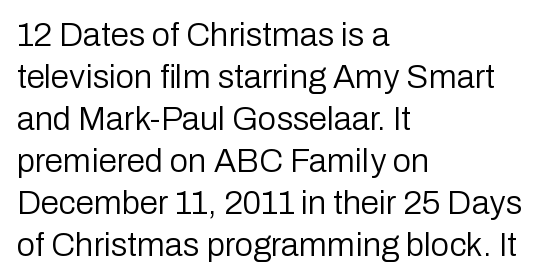
Is the letter spacing exaggerated? No — it looks like the ordinary default. A clean baseline with only descenders dipping below it. The face used here is a sans, in the tradition of grotesques and geometrics. Caption: face not bold, strokes unweighted. This sample is left-justified, so line endings fall wherever the words run out. Notice how descenders clear the ascenders below comfortably — that's standard leading.
